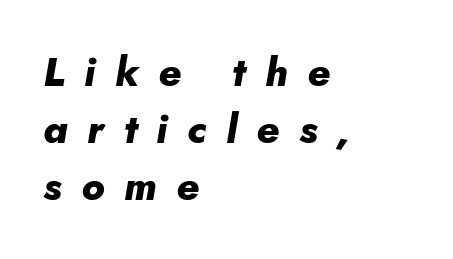
Q: Is the text bold? A: Yes.
Q: Is the text italic (slanted)? A: Yes, it leans right by about 5 degrees.
Q: Is the text underlined? A: No.
Q: How is the paragraph aligned? A: Left-aligned.
Q: Is the spacing between letters normal or unusually wide? A: Unusually wide.
Q: Is the spacing between lines tight, normal or loose? A: Normal.
Q: Width (condensed, normal, or wide)? A: Normal.
Q: Stroke contrast? A: Low.
Q: x-height? A: Small.
Q: Monospaced? A: No.
